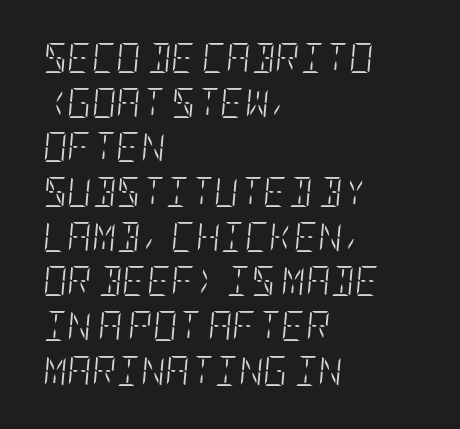
Q: Is the text bold? A: No.
Q: Is the text italic (slanted)? A: Yes, it leans right by about 5 degrees.
Q: Is the text underlined? A: No.
Q: How is the paragraph aligned? A: Left-aligned.
Q: Is the spacing between letters normal or unusually wide? A: Normal.
Q: Is the spacing between lines tight, normal or loose? A: Normal.
Q: Width (condensed, normal, or wide)? A: Condensed.
Q: Stroke contrast? A: Low.
Q: x-height? A: Large.
